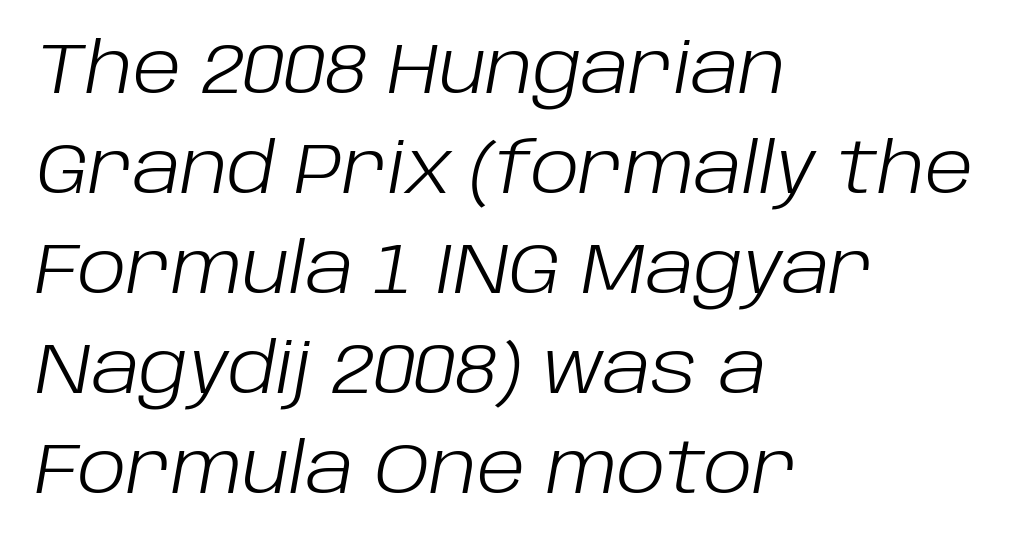
Q: Is the text bold? A: No.
Q: Is the text italic (slanted)? A: Yes, it leans right by about 10 degrees.
Q: Is the text underlined? A: No.
Q: How is the paragraph aligned? A: Left-aligned.
Q: Is the spacing between letters normal or unusually wide? A: Normal.
Q: Is the spacing between lines tight, normal or loose? A: Normal.
Q: Width (condensed, normal, or wide)? A: Normal.
Q: Stroke contrast? A: Low.
Q: x-height? A: Large.
Q: Monospaced? A: No.
